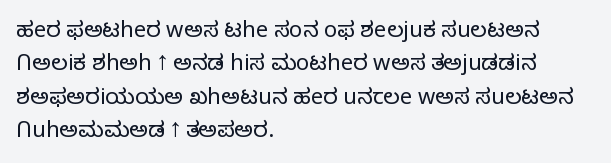
Summary of vertical rhythm: regular, with standard interline spacing. No extra ink here — the face is not bold. Quick note: not italic, upright. Horizontal alignment here is leftward, the default for most running prose.
